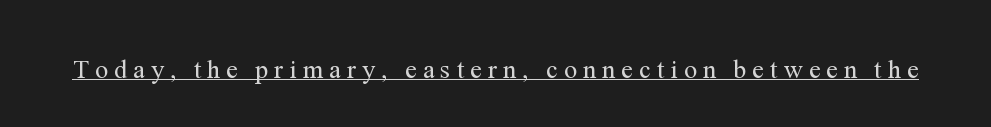
Q: Is the text bold? A: No.
Q: Is the text italic (slanted)? A: No, it is upright.
Q: Is the text underlined? A: Yes.
Q: Is the spacing between letters normal or unusually wide? A: Unusually wide.
